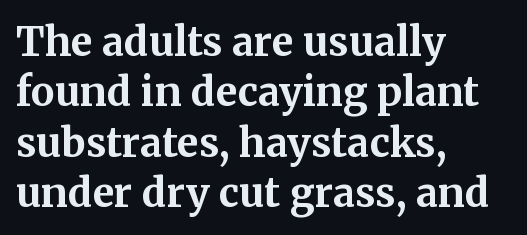
Q: Is the text bold? A: Yes.
Q: Is the text italic (slanted)? A: No, it is upright.
Q: Is the typeface a serif or a sans-serif typeface? A: Serif.
Q: Is the text underlined? A: No.
Q: How is the paragraph aligned? A: Left-aligned.
Q: Is the spacing between letters normal or unusually wide? A: Normal.
Q: Is the spacing between lines tight, normal or loose? A: Normal.
Q: Width (condensed, normal, or wide)? A: Normal.
Q: Stroke contrast? A: Medium.
Q: x-height? A: Medium.
Q: Monospaced? A: No.
